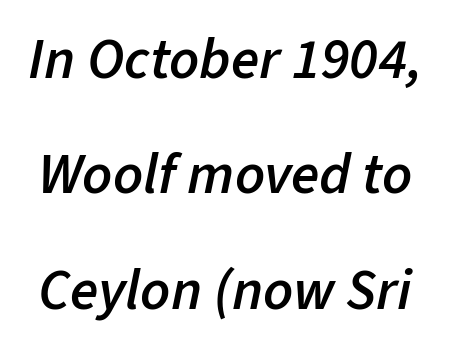
{"italic": "yes", "lean": "right", "slant_degrees": 11, "bold": "semi", "weight": "semibold", "width": "normal", "stroke_contrast": "low", "x_height": "medium", "monospaced": "no", "underline": "no", "line_spacing": "loose", "line_spacing_ratio": 1.99, "letter_spacing": "normal", "letter_spacing_em": 0.0, "glyph_px": 58}
